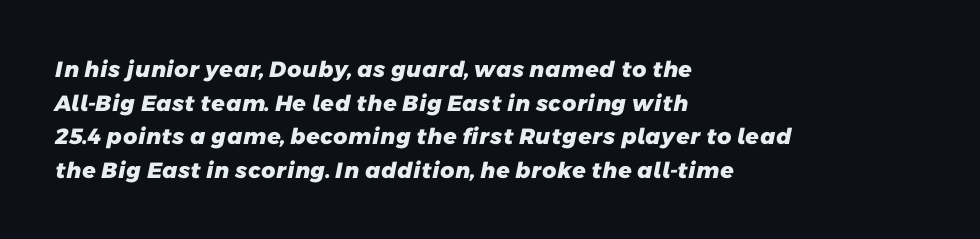
Q: Is the text bold? A: Yes.
Q: Is the text underlined? A: No.
Q: How is the paragraph aligned? A: Left-aligned.
Q: Is the spacing between letters normal or unusually wide? A: Normal.
Q: Is the spacing between lines tight, normal or loose? A: Normal.
